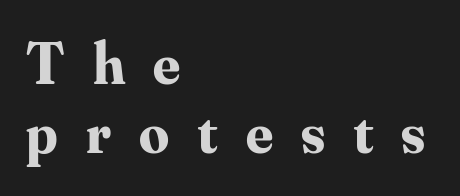
{"serif": "yes", "italic": "no", "bold": "yes", "weight": "bold", "width": "normal", "stroke_contrast": "medium", "x_height": "small", "monospaced": "no", "underline": "no", "align": "left", "line_spacing_ratio": 1.17, "letter_spacing": "wide", "letter_spacing_em": 0.48, "glyph_px": 59}
